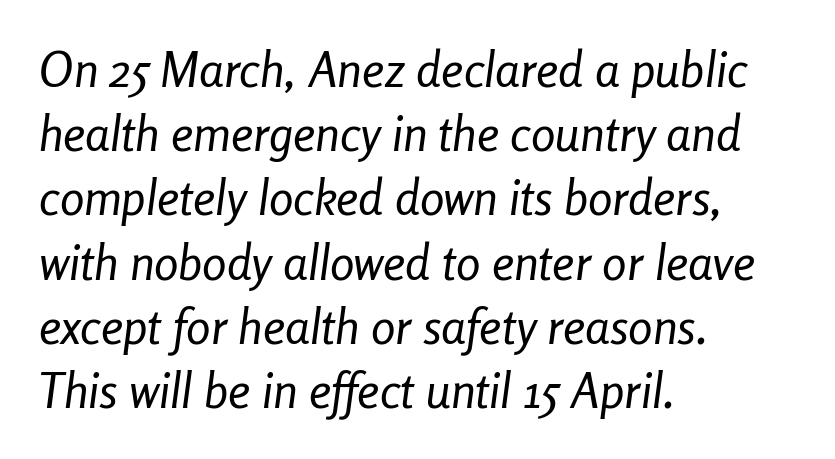
Q: Is the text bold? A: No.
Q: Is the text italic (slanted)? A: Yes, it leans right by about 8 degrees.
Q: Is the text underlined? A: No.
Q: How is the paragraph aligned? A: Left-aligned.
Q: Is the spacing between letters normal or unusually wide? A: Normal.
Q: Is the spacing between lines tight, normal or loose? A: Normal.
Q: Width (condensed, normal, or wide)? A: Condensed.
Q: Stroke contrast? A: Low.
Q: x-height? A: Medium.
Q: Monospaced? A: No.
